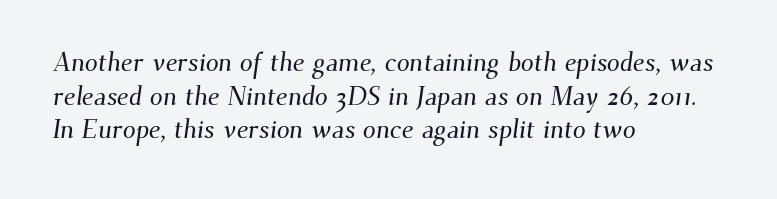
The image shows 26 px text type; set left-aligned, normal line spacing (1.29x), normal letter spacing, not underlined.
